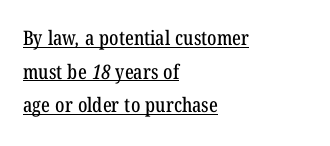
Regular leading. A rule runs beneath these lines of type. Every row of glyphs begins at an identical x-position on the left. Standard letterfit; no display-style spreading of the glyphs.
